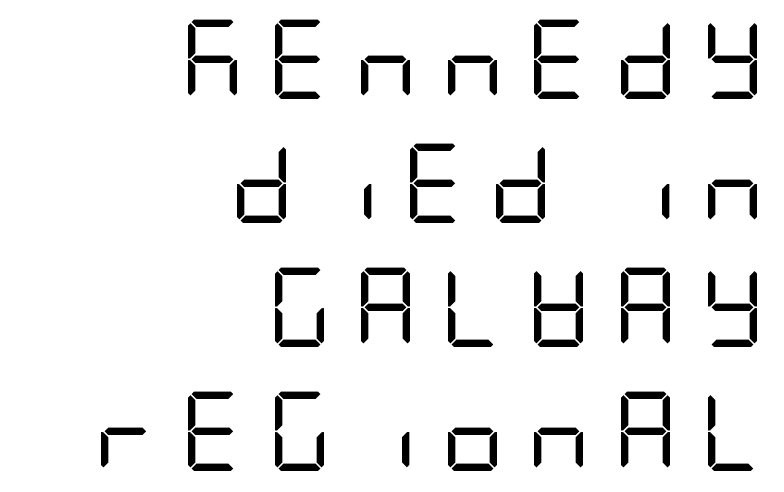
{"serif": "no", "italic": "no", "bold": "no", "weight": "regular", "width": "condensed", "stroke_contrast": "low", "x_height": "large", "underline": "no", "align": "right", "line_spacing": "normal", "line_spacing_ratio": 1.57, "letter_spacing": "wide", "letter_spacing_em": 0.28, "glyph_px": 79}
